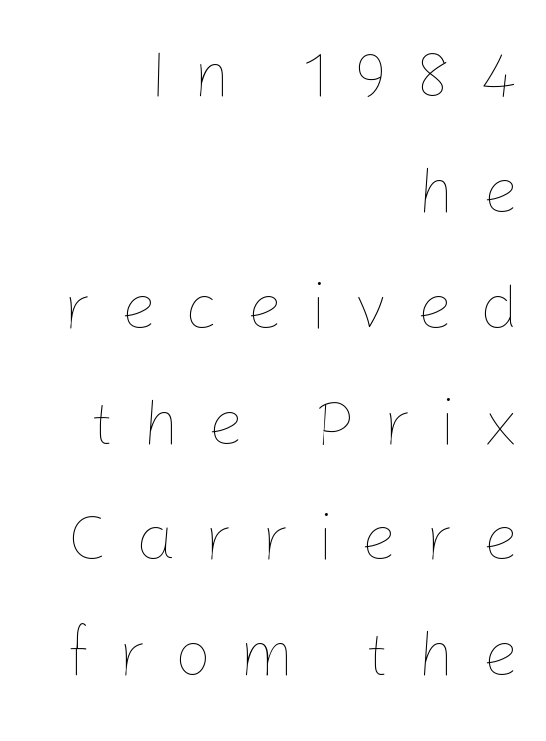
The image shows 64 px thin type, upright; set right-aligned, line spacing 1.81x, unusually wide letter spacing (+0.43 em), not underlined; low stroke contrast and a medium x-height.
